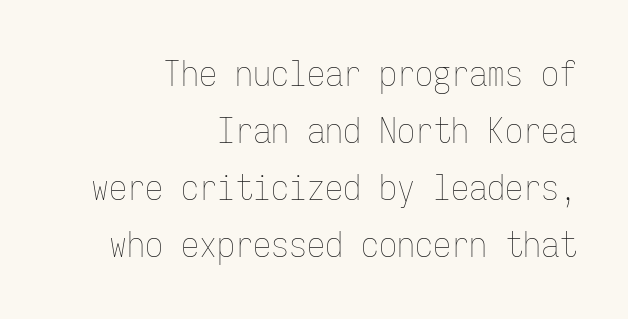
Q: Is the text bold? A: No.
Q: Is the text italic (slanted)? A: No, it is upright.
Q: Is the text underlined? A: No.
Q: How is the paragraph aligned? A: Right-aligned.
Q: Is the spacing between letters normal or unusually wide? A: Normal.
Q: Is the spacing between lines tight, normal or loose? A: Normal.
Q: Width (condensed, normal, or wide)? A: Condensed.
Q: Stroke contrast? A: Low.
Q: x-height? A: Medium.
Q: Monospaced? A: Yes.
